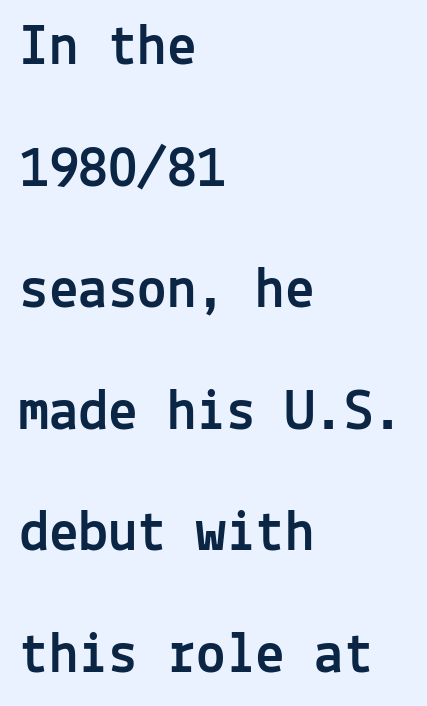
Q: Is the text italic (slanted)? A: No, it is upright.
Q: Is the typeface a serif or a sans-serif typeface? A: Sans-serif.
Q: Is the text underlined? A: No.
Q: How is the paragraph aligned? A: Left-aligned.
Q: Is the spacing between letters normal or unusually wide? A: Normal.
Q: Is the spacing between lines tight, normal or loose? A: Loose.
Q: Width (condensed, normal, or wide)? A: Normal.
Q: x-height? A: Medium.
Q: Monospaced? A: Yes.
